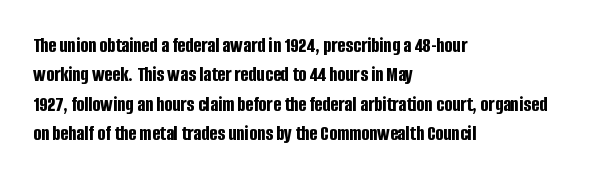
Q: Is the text bold? A: Yes.
Q: Is the text italic (slanted)? A: No, it is upright.
Q: Is the text underlined? A: No.
Q: How is the paragraph aligned? A: Left-aligned.
Q: Is the spacing between letters normal or unusually wide? A: Normal.
Q: Is the spacing between lines tight, normal or loose? A: Normal.
